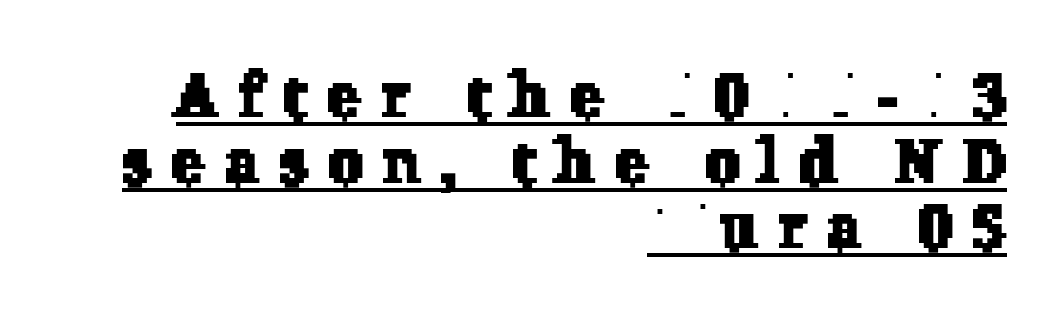
{"serif": "yes", "width": "normal", "stroke_contrast": "low", "x_height": "medium", "monospaced": "no", "underline": "yes", "align": "right", "line_spacing": "tight", "line_spacing_ratio": 1.06, "letter_spacing": "wide", "letter_spacing_em": 0.33, "glyph_px": 62}
